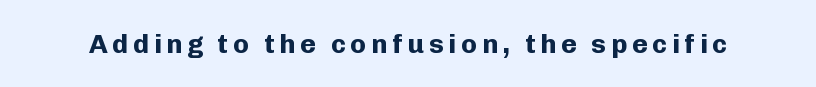
The lettering holds an erect, upright posture throughout. Check the space under the baseline: it is left empty. Does the weight exceed regular? Yes, all the way to bold.
